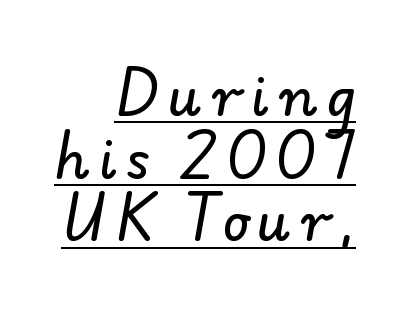
Proportional: the letters do not fall into vertical columns. Stroke terminals: plain, sans-serif. Casual observation: everything's shoved over to the right. A baseline rule has been typeset under these characters.
